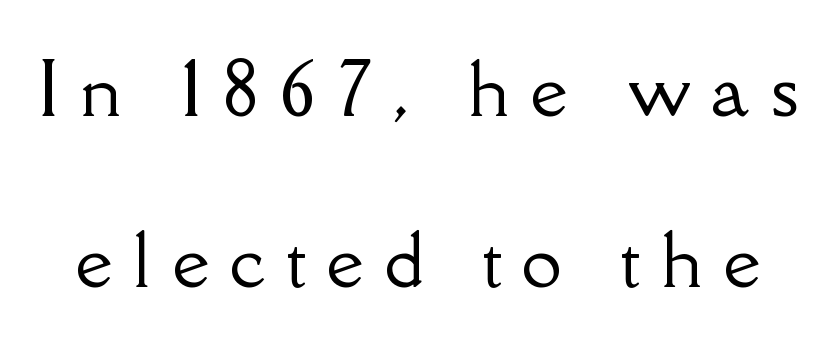
Q: Is the text italic (slanted)? A: No, it is upright.
Q: Is the typeface a serif or a sans-serif typeface? A: Serif.
Q: Is the text underlined? A: No.
Q: Is the spacing between letters normal or unusually wide? A: Unusually wide.
Q: Is the spacing between lines tight, normal or loose? A: Loose.
Q: Width (condensed, normal, or wide)? A: Normal.
Q: Stroke contrast? A: Low.
Q: x-height? A: Small.
Q: Monospaced? A: No.
